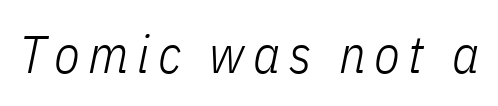
The image shows 53 px light, condensed type, italic (leaning right); set not underlined; low stroke contrast and a medium x-height.
